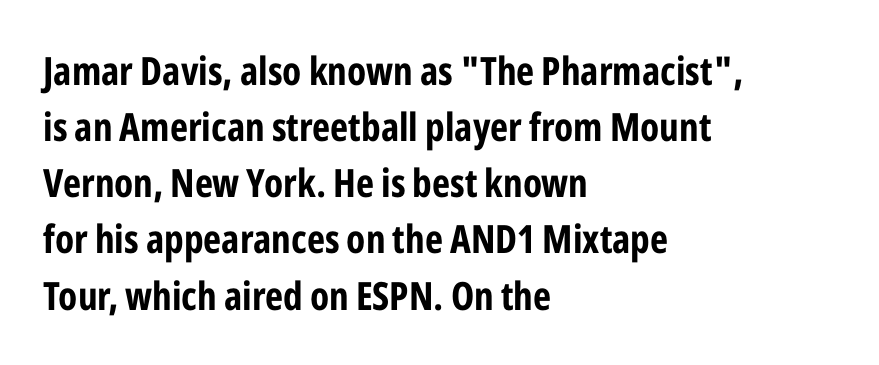
{"serif": "no", "italic": "no", "bold": "yes", "weight": "bold", "width": "condensed", "stroke_contrast": "low", "x_height": "medium", "monospaced": "no", "underline": "no", "align": "left", "line_spacing": "normal", "line_spacing_ratio": 1.44, "letter_spacing": "normal", "letter_spacing_em": 0.0, "glyph_px": 39}
